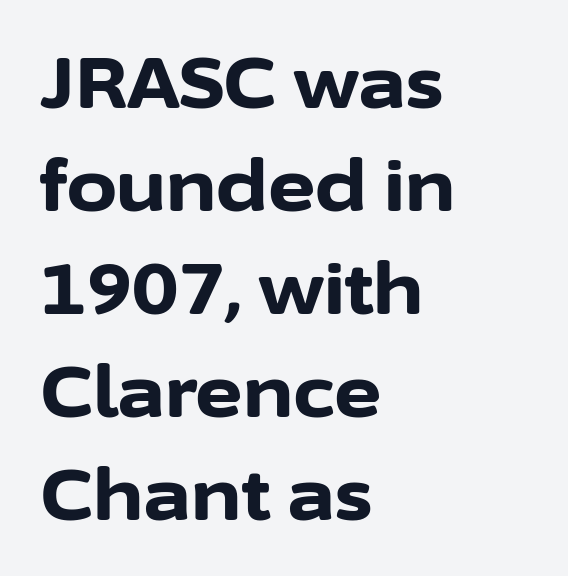
{"serif": "no", "italic": "no", "bold": "yes", "weight": "bold", "width": "normal", "stroke_contrast": "low", "x_height": "medium", "monospaced": "no", "underline": "no", "align": "left", "line_spacing": "normal", "line_spacing_ratio": 1.43, "letter_spacing": "normal", "letter_spacing_em": 0.0, "glyph_px": 72}
